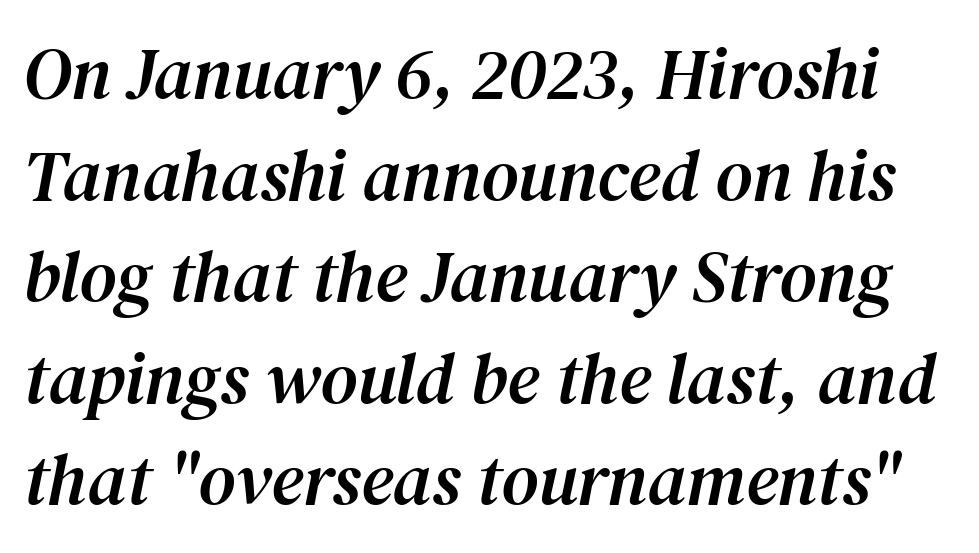
{"serif": "yes", "italic": "yes", "lean": "right", "slant_degrees": 12, "width": "normal", "stroke_contrast": "medium", "x_height": "medium", "monospaced": "no", "underline": "no", "line_spacing": "normal", "line_spacing_ratio": 1.41, "letter_spacing": "normal", "letter_spacing_em": 0.0, "glyph_px": 72}
